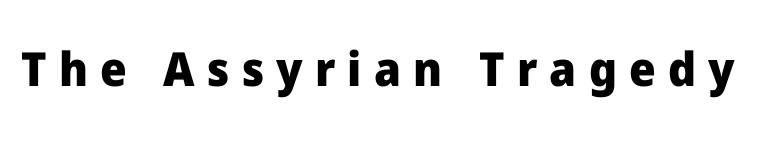
Q: Is the text bold? A: Yes.
Q: Is the text italic (slanted)? A: No, it is upright.
Q: Is the typeface a serif or a sans-serif typeface? A: Sans-serif.
Q: Is the text underlined? A: No.
Q: Is the spacing between letters normal or unusually wide? A: Unusually wide.
Q: Width (condensed, normal, or wide)? A: Normal.
Q: Stroke contrast? A: Low.
Q: x-height? A: Medium.
Q: Monospaced? A: No.
